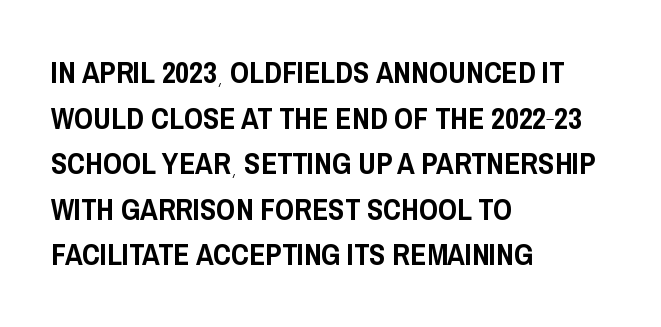
{"serif": "no", "italic": "no", "width": "condensed", "stroke_contrast": "low", "x_height": "large", "monospaced": "no", "underline": "no", "align": "left", "line_spacing": "normal", "line_spacing_ratio": 1.52, "letter_spacing": "normal", "letter_spacing_em": 0.0, "glyph_px": 30}
